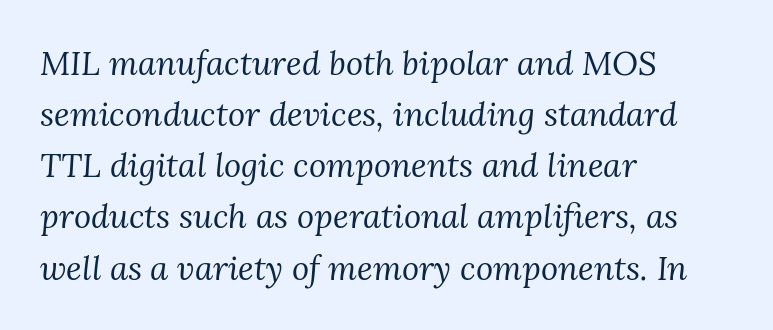
{"serif": "yes", "italic": "yes", "lean": "right", "slant_degrees": 3, "bold": "no", "weight": "regular", "width": "normal", "stroke_contrast": "medium", "x_height": "medium", "monospaced": "no", "underline": "no", "align": "left", "line_spacing": "normal", "line_spacing_ratio": 1.55, "letter_spacing": "normal", "letter_spacing_em": 0.0, "glyph_px": 33}
